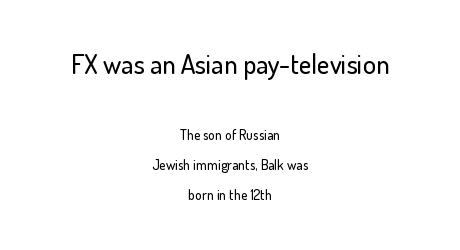
The image shows 27 px text type, upright; set centered, loose line spacing (2.13x), normal letter spacing, not underlined; the first (top) block is 1.93x larger.
